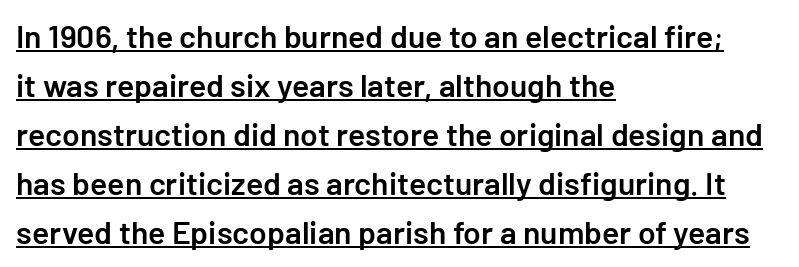
How would I describe the line gaps? Plain and ordinary. Every stem runs plumb, perpendicular to the baseline. The ragged edge is on the right, which tells us the setting is flush left. Nothing unusual about the tracking: characters are spaced as the font intends. This is the in-between weight designers call semibold or demi.
